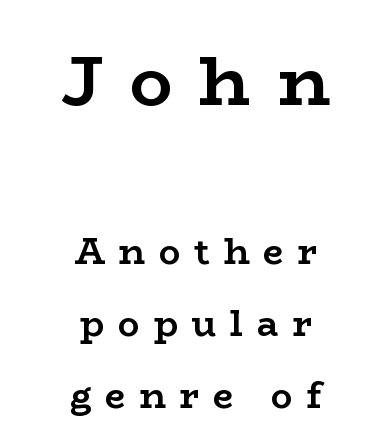
The image shows 71 px semibold, wide serif type, upright; set centered, loose line spacing (2.0x), unusually wide letter spacing (+0.38 em), not underlined; the first (top) block is 1.97x larger; low stroke contrast and a medium x-height.
